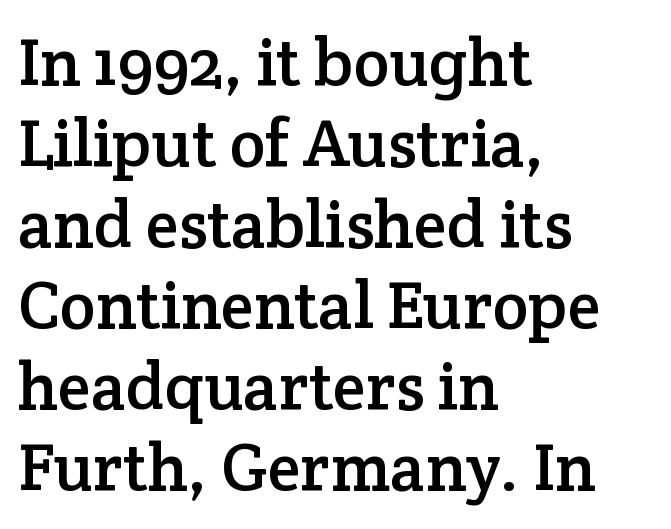
Q: Is the text italic (slanted)? A: No, it is upright.
Q: Is the typeface a serif or a sans-serif typeface? A: Serif.
Q: Is the text underlined? A: No.
Q: How is the paragraph aligned? A: Left-aligned.
Q: Is the spacing between letters normal or unusually wide? A: Normal.
Q: Width (condensed, normal, or wide)? A: Normal.
Q: Stroke contrast? A: Low.
Q: x-height? A: Medium.
Q: Monospaced? A: No.
